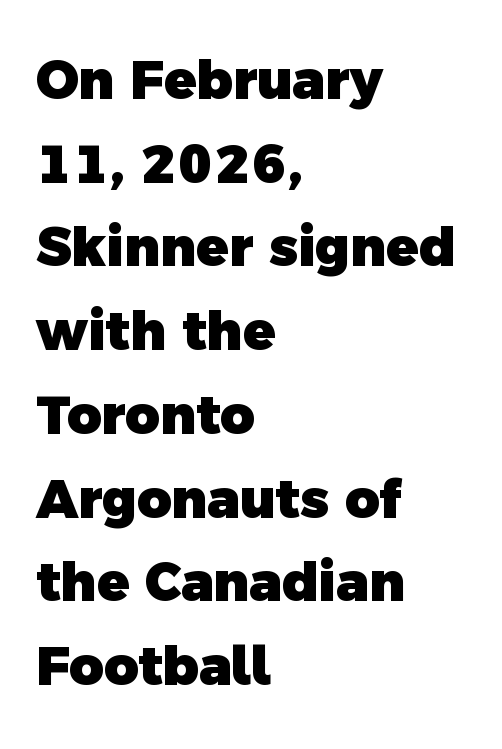
Q: Is the text bold? A: Yes.
Q: Is the typeface a serif or a sans-serif typeface? A: Sans-serif.
Q: Is the text underlined? A: No.
Q: How is the paragraph aligned? A: Left-aligned.
Q: Is the spacing between letters normal or unusually wide? A: Normal.
Q: Is the spacing between lines tight, normal or loose? A: Normal.
Q: Width (condensed, normal, or wide)? A: Normal.
Q: x-height? A: Medium.
Q: Monospaced? A: No.
